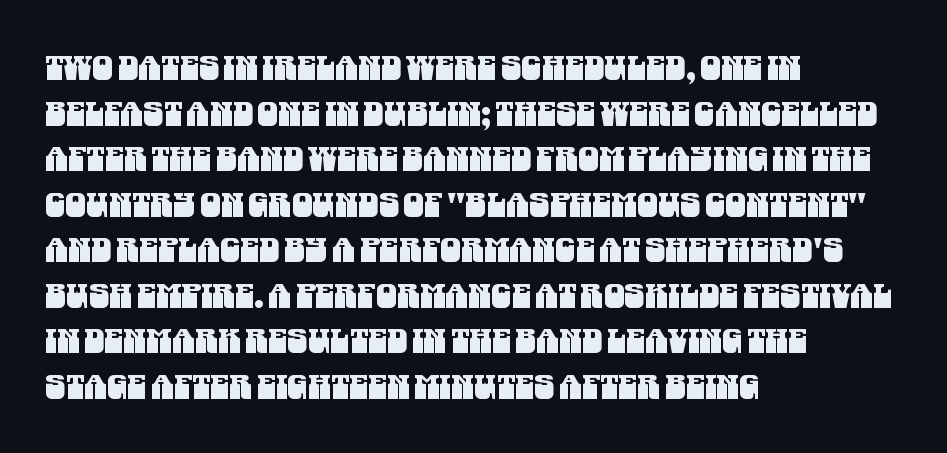
{"serif": "no", "width": "condensed", "stroke_contrast": "medium", "x_height": "large", "monospaced": "no", "underline": "no", "align": "left", "line_spacing": "normal", "line_spacing_ratio": 1.38, "letter_spacing": "normal", "letter_spacing_em": 0.0, "glyph_px": 33}
